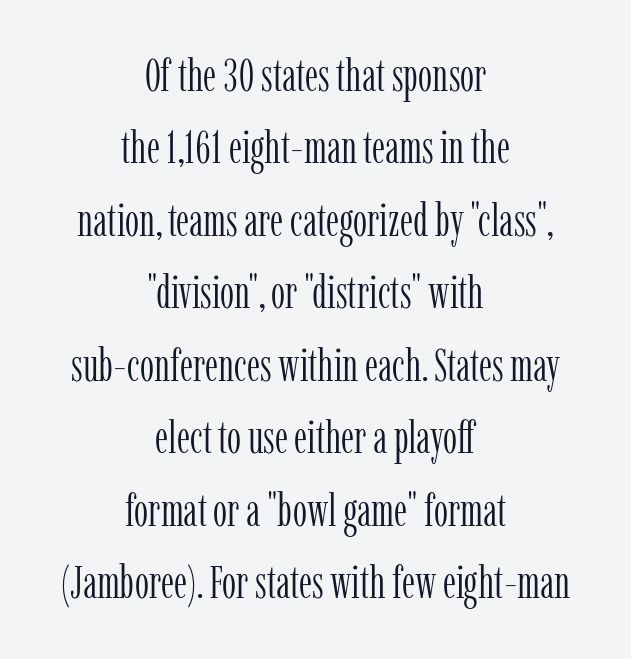
The image shows 45 px light, condensed serif type, upright; set centered, normal line spacing (1.61x), normal letter spacing, not underlined; low stroke contrast and a medium x-height.
